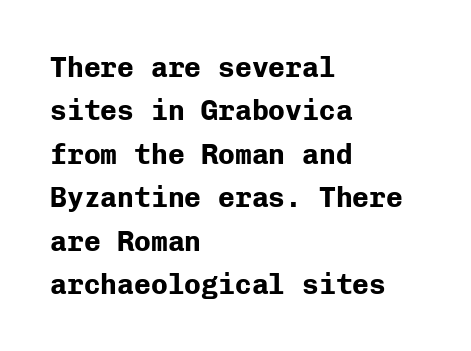
Which margin do the lines hug? The left one — the right edge is uneven. These lines were composed using upright roman letters. Serif or sans? Sans — the stroke terminals are bare. The area under the type is left untouched.
